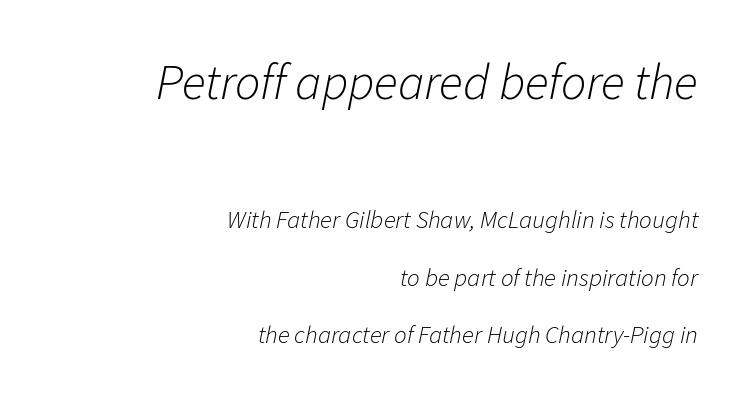
The words here are not underlined. Loosely led — the rows are spread out. Whoever set this made the first block the dominant, larger element. Character widths vary here, with narrow letters taking less room than wide ones.
